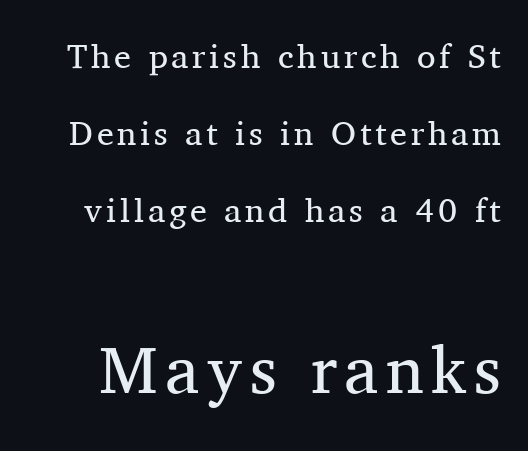
{"serif": "yes", "italic": "no", "bold": "no", "weight": "regular", "width": "normal", "stroke_contrast": "medium", "x_height": "medium", "monospaced": "no", "underline": "no", "line_spacing": "loose", "line_spacing_ratio": 2.27, "larger_block": "second", "size_ratio": 1.97, "glyph_px": 67}
